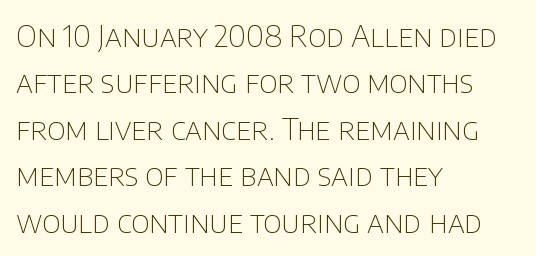
The image shows 30 px thin sans-serif type, upright; set left-aligned, normal line spacing (1.55x), normal letter spacing, not underlined; low stroke contrast and a large x-height.
